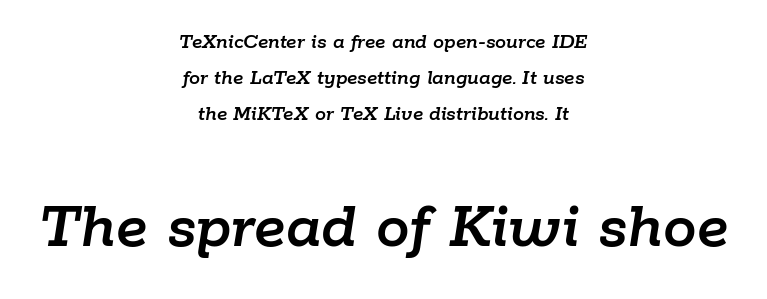
Q: Is the text italic (slanted)? A: Yes, it leans right by about 9 degrees.
Q: Is the text underlined? A: No.
Q: How is the paragraph aligned? A: Centered.
Q: Is the spacing between letters normal or unusually wide? A: Normal.
Q: Is the spacing between lines tight, normal or loose? A: Normal.
Q: Which block of text is set in a larger size, the first (top) or the second (bottom)? A: The second (bottom) one.
Q: Width (condensed, normal, or wide)? A: Normal.
Q: Stroke contrast? A: Low.
Q: x-height? A: Medium.
Q: Monospaced? A: No.
